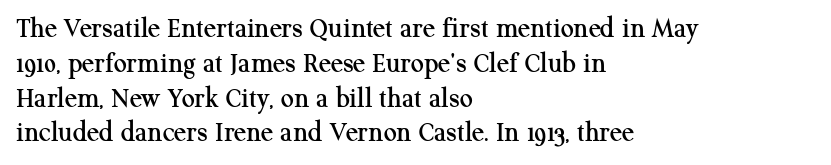
The image shows 29 px serif type, upright; set left-aligned, line spacing 1.2x, normal letter spacing, not underlined; medium stroke contrast and a medium x-height.
